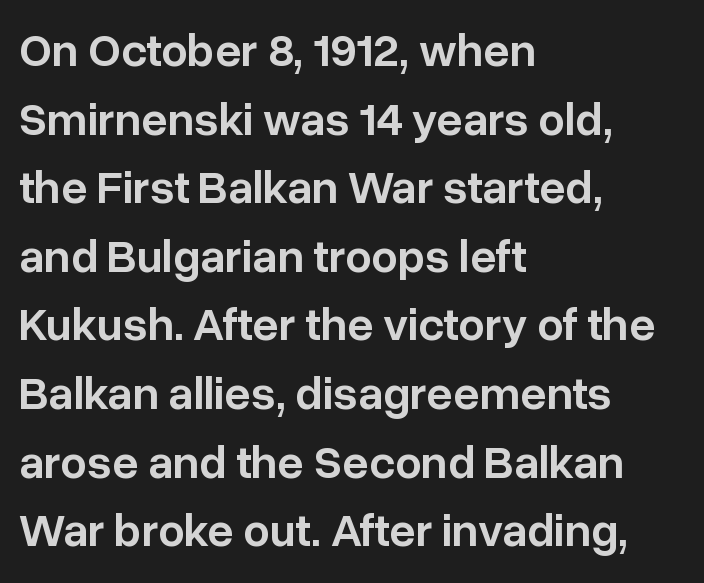
Q: Is the text bold? A: Semi-bold.
Q: Is the text italic (slanted)? A: No, it is upright.
Q: Is the typeface a serif or a sans-serif typeface? A: Sans-serif.
Q: Is the text underlined? A: No.
Q: How is the paragraph aligned? A: Left-aligned.
Q: Is the spacing between letters normal or unusually wide? A: Normal.
Q: Is the spacing between lines tight, normal or loose? A: Normal.
Q: Width (condensed, normal, or wide)? A: Normal.
Q: Stroke contrast? A: Low.
Q: x-height? A: Medium.
Q: Monospaced? A: No.
